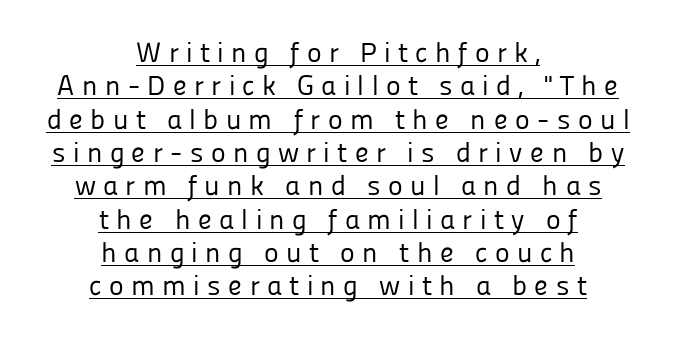
Q: Is the text bold? A: No.
Q: Is the text italic (slanted)? A: No, it is upright.
Q: Is the typeface a serif or a sans-serif typeface? A: Sans-serif.
Q: Is the text underlined? A: Yes.
Q: How is the paragraph aligned? A: Centered.
Q: Is the spacing between letters normal or unusually wide? A: Unusually wide.
Q: Width (condensed, normal, or wide)? A: Normal.
Q: Stroke contrast? A: Low.
Q: x-height? A: Medium.
Q: Monospaced? A: No.
